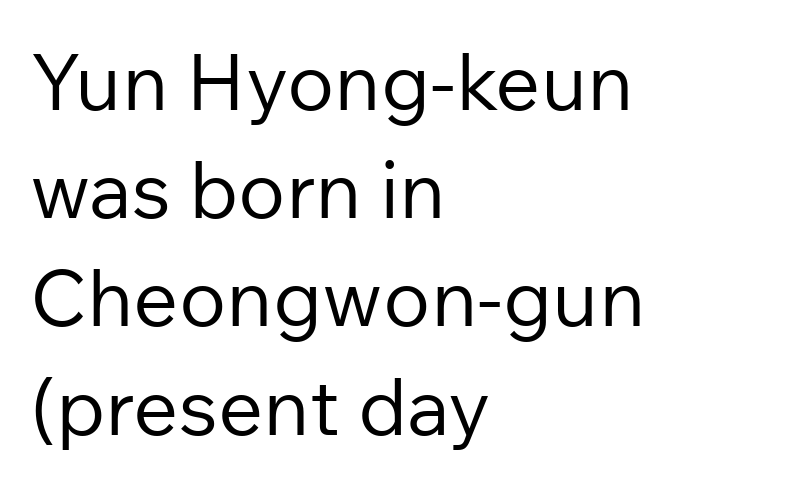
The image shows 79 px regular-weight sans-serif type, upright; set left-aligned, normal line spacing (1.37x), normal letter spacing, not underlined; low stroke contrast and a medium x-height.
